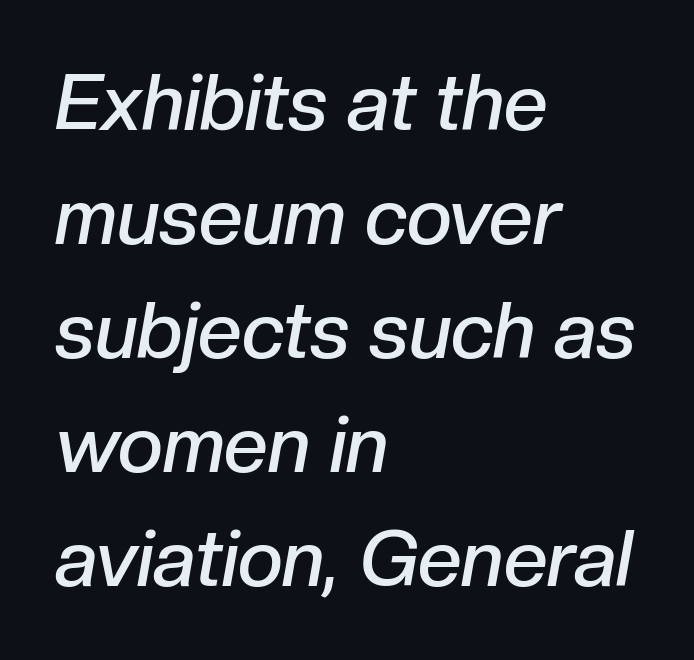
The image shows 78 px semibold type, italic (leaning right); set left-aligned, normal line spacing (1.46x), normal letter spacing, not underlined; low stroke contrast and a medium x-height.
